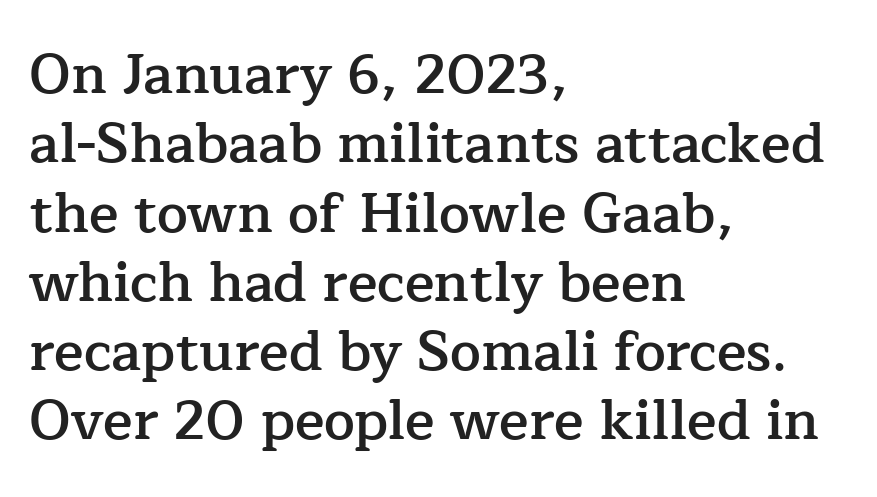
Q: Is the text bold? A: Semi-bold.
Q: Is the text italic (slanted)? A: No, it is upright.
Q: Is the typeface a serif or a sans-serif typeface? A: Serif.
Q: Is the text underlined? A: No.
Q: How is the paragraph aligned? A: Left-aligned.
Q: Is the spacing between letters normal or unusually wide? A: Normal.
Q: Is the spacing between lines tight, normal or loose? A: Normal.
Q: Width (condensed, normal, or wide)? A: Normal.
Q: Stroke contrast? A: Low.
Q: x-height? A: Medium.
Q: Monospaced? A: No.
